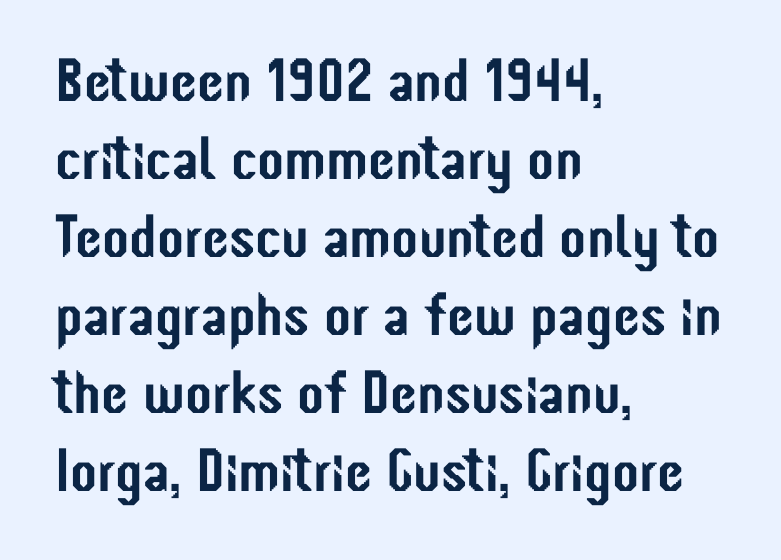
The line-height multiplier appears to be the usual default. No italicization has been applied; the sample stays upright. In terms of letterform style, serifs are entirely absent. Where is the straight margin? On the left. Spacing verdict: proportional, widths tailored to each character.
